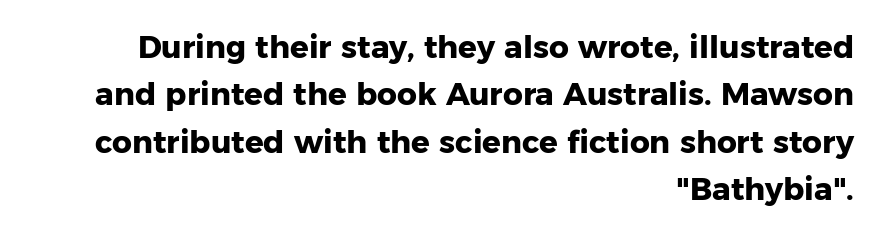
Q: Is the text bold? A: Yes.
Q: Is the text italic (slanted)? A: No, it is upright.
Q: Is the typeface a serif or a sans-serif typeface? A: Sans-serif.
Q: Is the text underlined? A: No.
Q: How is the paragraph aligned? A: Right-aligned.
Q: Is the spacing between letters normal or unusually wide? A: Normal.
Q: Is the spacing between lines tight, normal or loose? A: Normal.
Q: Width (condensed, normal, or wide)? A: Normal.
Q: Stroke contrast? A: Low.
Q: x-height? A: Medium.
Q: Monospaced? A: No.
